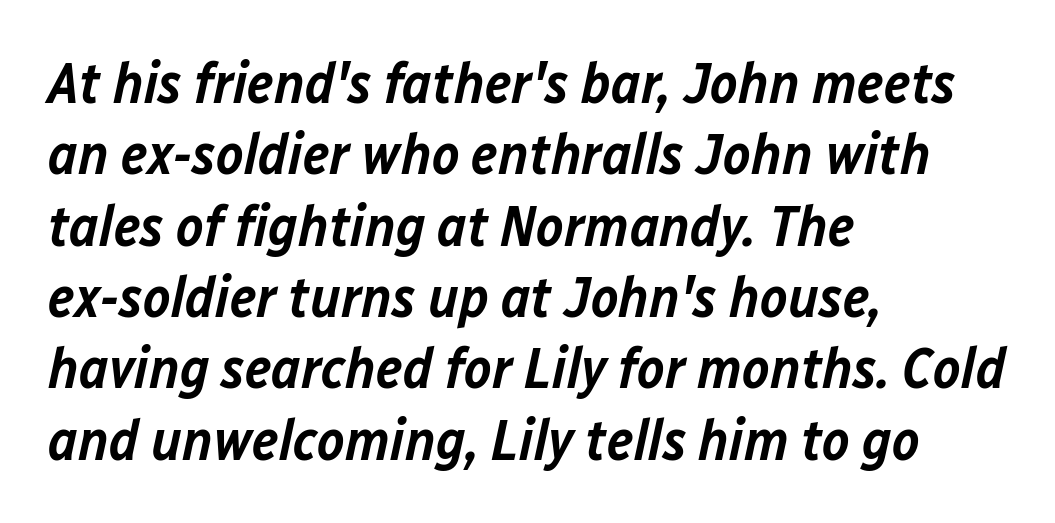
{"italic": "yes", "lean": "right", "slant_degrees": 12, "bold": "semi", "weight": "semibold", "width": "normal", "stroke_contrast": "low", "x_height": "medium", "monospaced": "no", "underline": "no", "align": "left", "line_spacing_ratio": 1.23, "letter_spacing": "normal", "letter_spacing_em": 0.0, "glyph_px": 58}
